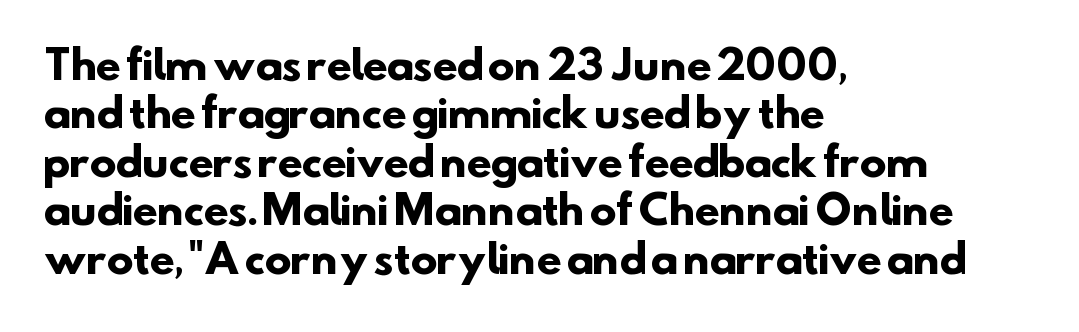
Q: Is the text bold? A: Yes.
Q: Is the typeface a serif or a sans-serif typeface? A: Sans-serif.
Q: Is the text underlined? A: No.
Q: How is the paragraph aligned? A: Left-aligned.
Q: Is the spacing between letters normal or unusually wide? A: Normal.
Q: Width (condensed, normal, or wide)? A: Normal.
Q: Stroke contrast? A: Low.
Q: x-height? A: Small.
Q: Monospaced? A: No.
